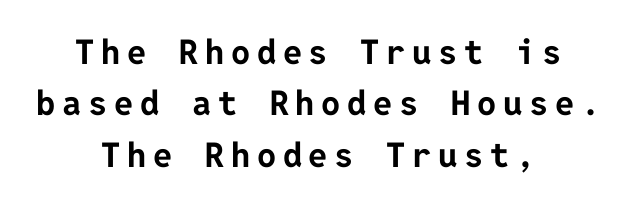
{"serif": "no", "italic": "no", "bold": "yes", "weight": "bold", "width": "normal", "stroke_contrast": "low", "x_height": "medium", "underline": "no", "align": "center", "line_spacing": "normal", "line_spacing_ratio": 1.51, "letter_spacing": "wide", "letter_spacing_em": 0.2, "glyph_px": 34}
